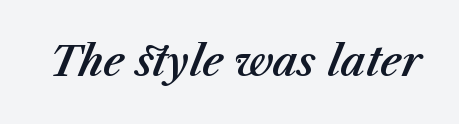
Q: Is the text italic (slanted)? A: Yes, it leans right by about 23 degrees.
Q: Is the text underlined? A: No.
Q: Is the spacing between letters normal or unusually wide? A: Normal.
Q: Width (condensed, normal, or wide)? A: Normal.
Q: Stroke contrast? A: Medium.
Q: x-height? A: Medium.
Q: Monospaced? A: No.
